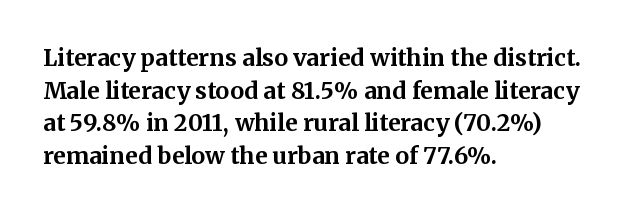
Q: Is the text bold? A: Yes.
Q: Is the text italic (slanted)? A: No, it is upright.
Q: Is the text underlined? A: No.
Q: How is the paragraph aligned? A: Left-aligned.
Q: Is the spacing between letters normal or unusually wide? A: Normal.
Q: Is the spacing between lines tight, normal or loose? A: Normal.
